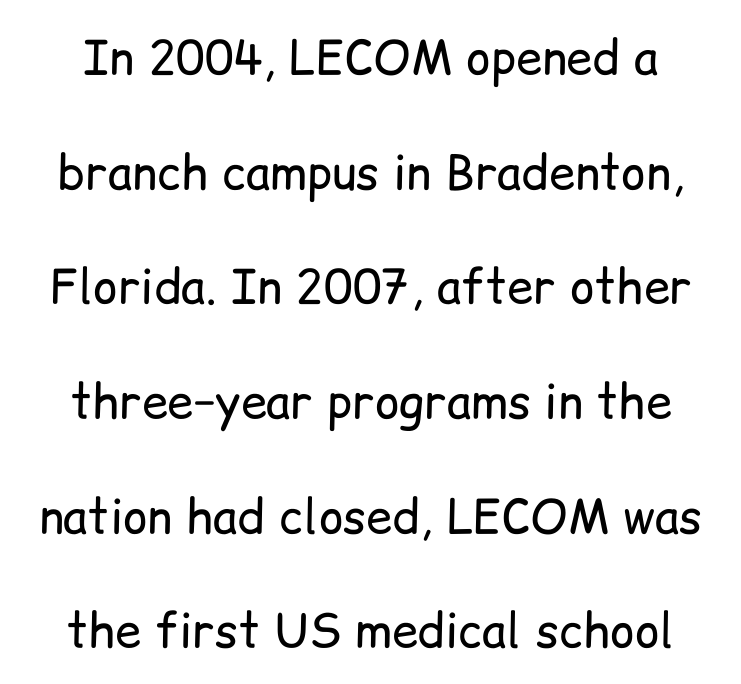
Whoever set this chose breathing room over compactness in the vertical rhythm. This rendering leaves character spacing at its baseline value. Descender tails drop into unmarked territory. Varying glyph widths throughout — classic text-font behaviour. Vertical strokes here are truly vertical. These lines are composed in type without serifs.
